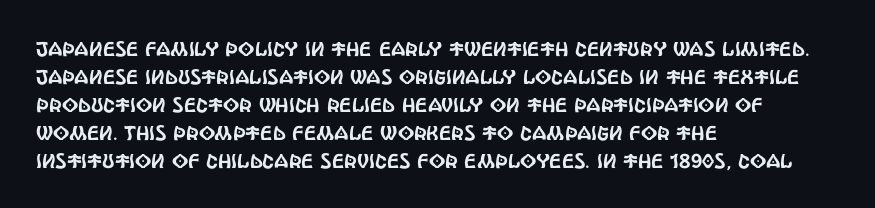
The image shows 20 px text type, upright; set left-aligned, normal line spacing (1.4x), normal letter spacing, not underlined.
